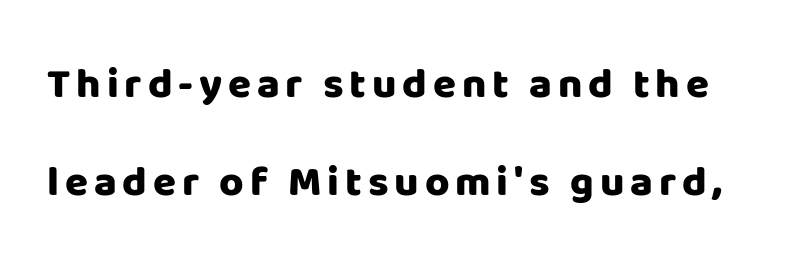
Q: Is the text bold? A: Yes.
Q: Is the text italic (slanted)? A: No, it is upright.
Q: Is the typeface a serif or a sans-serif typeface? A: Sans-serif.
Q: Is the text underlined? A: No.
Q: Is the spacing between lines tight, normal or loose? A: Loose.
Q: Width (condensed, normal, or wide)? A: Normal.
Q: Stroke contrast? A: Low.
Q: x-height? A: Large.
Q: Monospaced? A: No.
